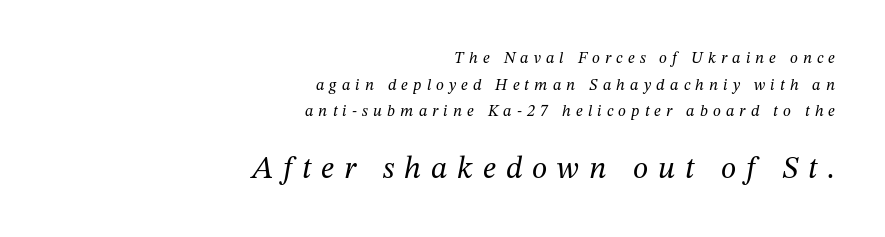
You could only call the tracking loose — the letters float apart. Note the varied advance widths — an 'i' is clearly narrower than an 'm'. I'd call this a serif setting — the letters wear small feet. Type without underlining.
